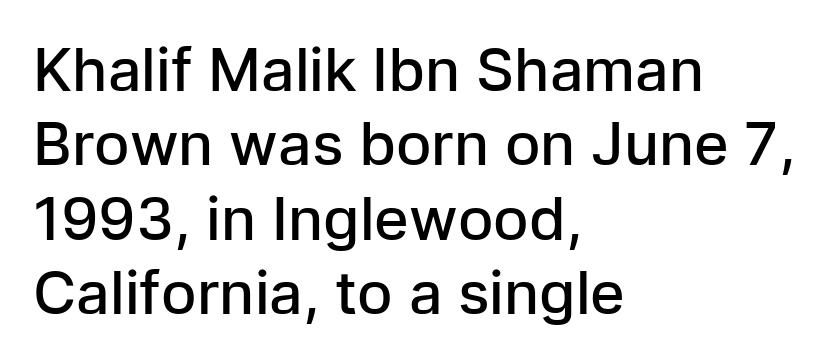
Q: Is the text bold? A: Semi-bold.
Q: Is the text italic (slanted)? A: No, it is upright.
Q: Is the typeface a serif or a sans-serif typeface? A: Sans-serif.
Q: Is the text underlined? A: No.
Q: How is the paragraph aligned? A: Left-aligned.
Q: Is the spacing between letters normal or unusually wide? A: Normal.
Q: Is the spacing between lines tight, normal or loose? A: Normal.
Q: Width (condensed, normal, or wide)? A: Normal.
Q: Stroke contrast? A: Low.
Q: x-height? A: Medium.
Q: Monospaced? A: No.
